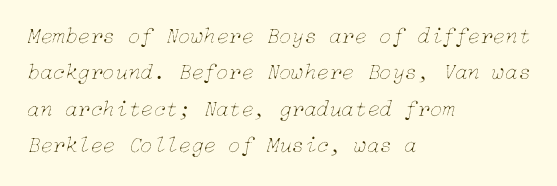
The rendering uses a moderate line-height, typical for paragraphs. When letters slant like this, we call the style italic. Weight: not bold — regular or lighter. These lines are set flush left with a ragged right edge. Characters follow at the spacing the type designer built in.
